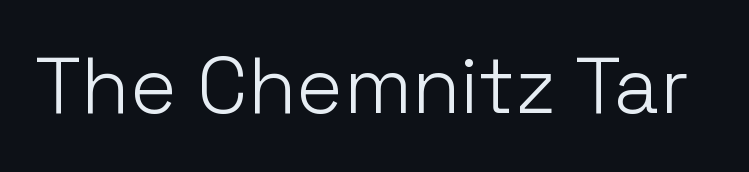
Ascenders rise straight up at ninety degrees. The space directly below the letters is spotless. What kind of face is this? One without serifs — a sans. This reads as an unemphasized weight, regular at the heaviest.
